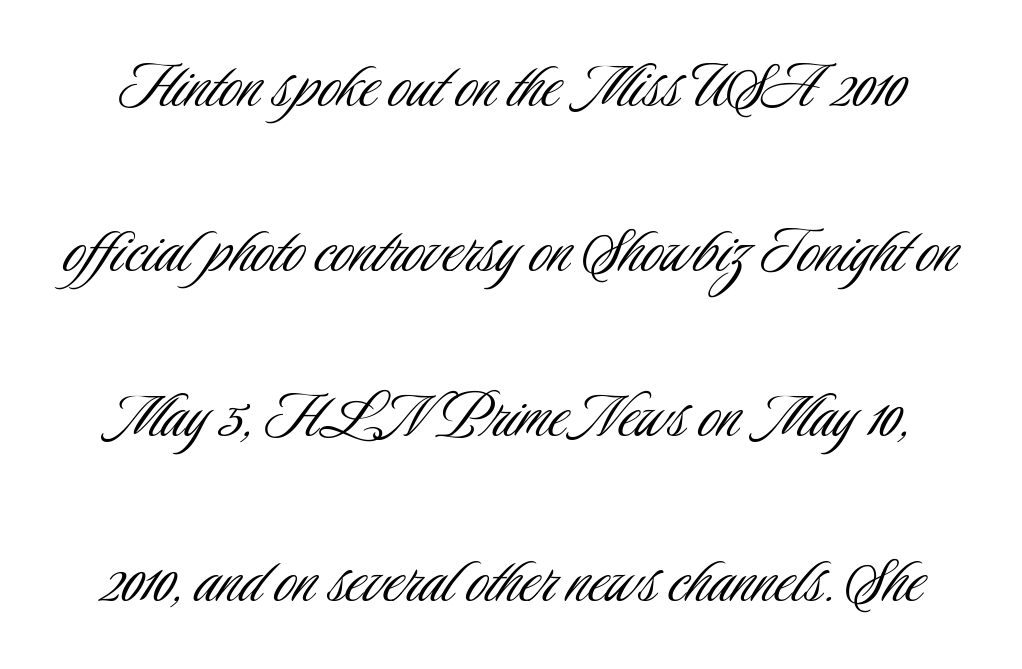
The image shows 74 px light, condensed sans-serif type; set centered, loose line spacing (2.23x), normal letter spacing, not underlined; low stroke contrast and a small x-height.
